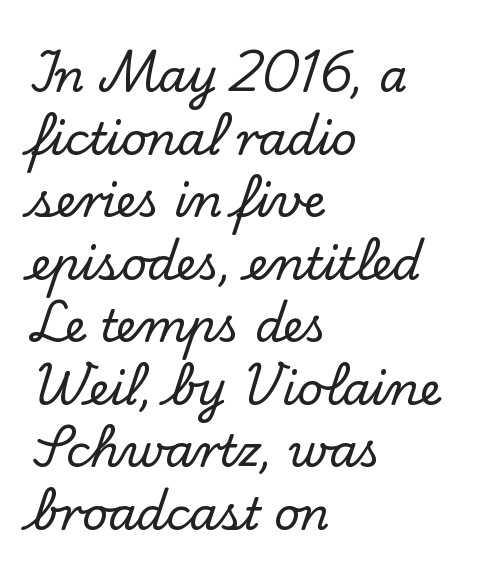
The image shows 45 px serif type; set left-aligned, normal line spacing (1.39x), normal letter spacing, not underlined; low stroke contrast and a small x-height.
